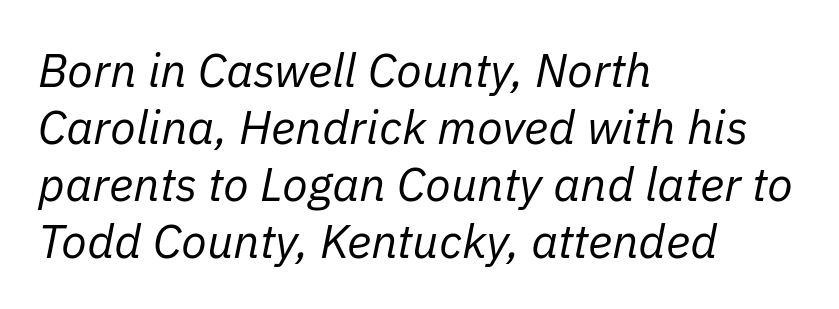
Q: Is the text bold? A: No.
Q: Is the text italic (slanted)? A: Yes, it leans right by about 11 degrees.
Q: Is the text underlined? A: No.
Q: How is the paragraph aligned? A: Left-aligned.
Q: Is the spacing between letters normal or unusually wide? A: Normal.
Q: Width (condensed, normal, or wide)? A: Normal.
Q: Stroke contrast? A: Low.
Q: x-height? A: Medium.
Q: Monospaced? A: No.
